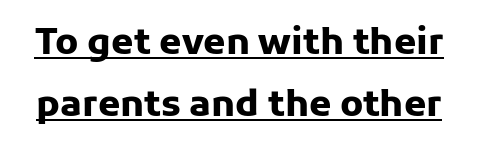
Think of a printed novel: that variable character pitch is what you see here. Is there an underline? Yes — a line sits under the letters. Typesetter's note: full bold, strokes at maximum text heaviness. The lettering holds an erect, upright posture throughout. Classification — sans serif.
